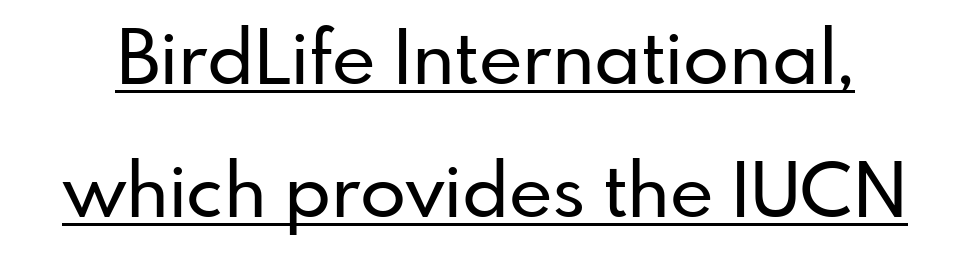
{"serif": "no", "italic": "no", "width": "normal", "stroke_contrast": "low", "x_height": "small", "monospaced": "no", "underline": "yes", "line_spacing_ratio": 1.78, "letter_spacing": "normal", "letter_spacing_em": 0.0, "glyph_px": 75}
